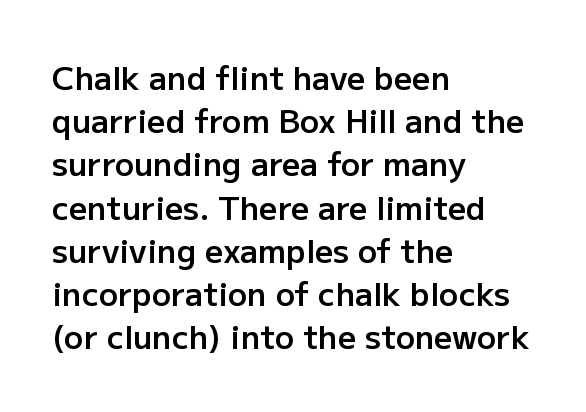
Characters follow at the spacing the type designer built in. Summary of weight: moderately heavy, a semibold. Left-aligned paragraph, ragged on the right. The letters advance in unequal steps, a hallmark of proportional type. Do the letters lean? They stand straight.
